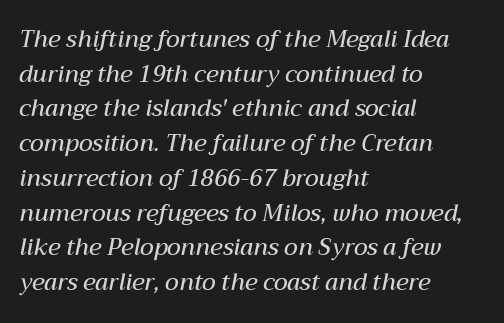
The image shows 23 px text type, italic (leaning right); set left-aligned, normal line spacing (1.51x), normal letter spacing, not underlined.
